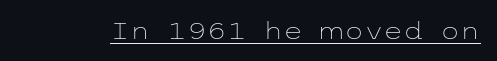
Q: Is the text bold? A: No.
Q: Is the text italic (slanted)? A: No, it is upright.
Q: Is the text underlined? A: Yes.
Q: Is the spacing between letters normal or unusually wide? A: Normal.
